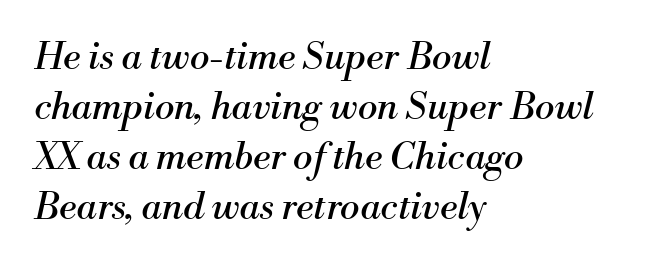
The image shows 37 px regular-weight serif type, italic (leaning right); set left-aligned, normal line spacing (1.35x), normal letter spacing, not underlined; medium stroke contrast and a small x-height.
